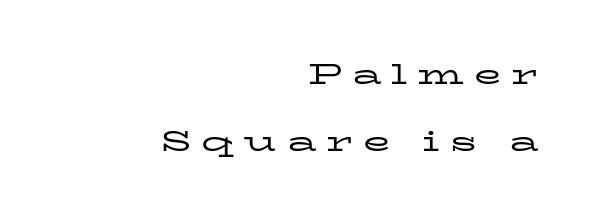
{"serif": "yes", "italic": "no", "bold": "no", "weight": "regular", "width": "wide", "stroke_contrast": "low", "x_height": "medium", "monospaced": "no", "underline": "no", "align": "right", "line_spacing": "loose", "line_spacing_ratio": 2.4, "letter_spacing": "wide", "letter_spacing_em": 0.35, "glyph_px": 28}
